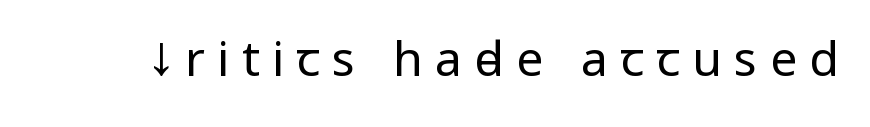
Letters rest on an invisible, unmarked baseline. Observe the absence of serifs on each vertical stroke in this sample. Rendered with straight, roman letterforms. Unbolded letterforms with no extra heft. You could only call the tracking loose — the letters float apart.
